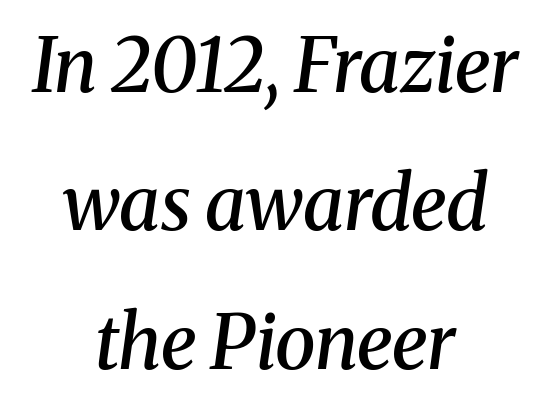
Q: Is the text bold? A: Semi-bold.
Q: Is the text italic (slanted)? A: Yes, it leans right by about 8 degrees.
Q: Is the typeface a serif or a sans-serif typeface? A: Serif.
Q: Is the text underlined? A: No.
Q: How is the paragraph aligned? A: Centered.
Q: Is the spacing between letters normal or unusually wide? A: Normal.
Q: Width (condensed, normal, or wide)? A: Normal.
Q: Stroke contrast? A: Medium.
Q: x-height? A: Medium.
Q: Monospaced? A: No.
